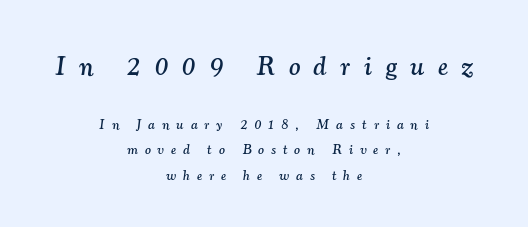
{"italic": "yes", "lean": "right", "slant_degrees": 7, "underline": "no", "align": "center", "line_spacing_ratio": 1.8, "letter_spacing": "wide", "letter_spacing_em": 0.5, "larger_block": "first", "size_ratio": 1.93, "glyph_px": 27}
